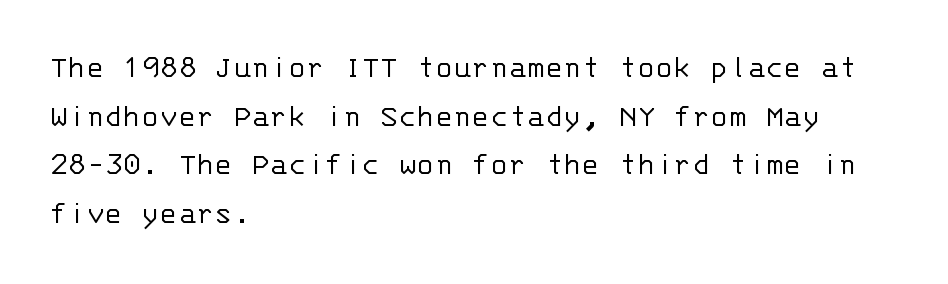
Q: Is the text bold? A: No.
Q: Is the text italic (slanted)? A: No, it is upright.
Q: Is the typeface a serif or a sans-serif typeface? A: Sans-serif.
Q: Is the text underlined? A: No.
Q: How is the paragraph aligned? A: Left-aligned.
Q: Is the spacing between letters normal or unusually wide? A: Normal.
Q: Is the spacing between lines tight, normal or loose? A: Normal.
Q: Width (condensed, normal, or wide)? A: Normal.
Q: Stroke contrast? A: Low.
Q: x-height? A: Large.
Q: Monospaced? A: Yes.
